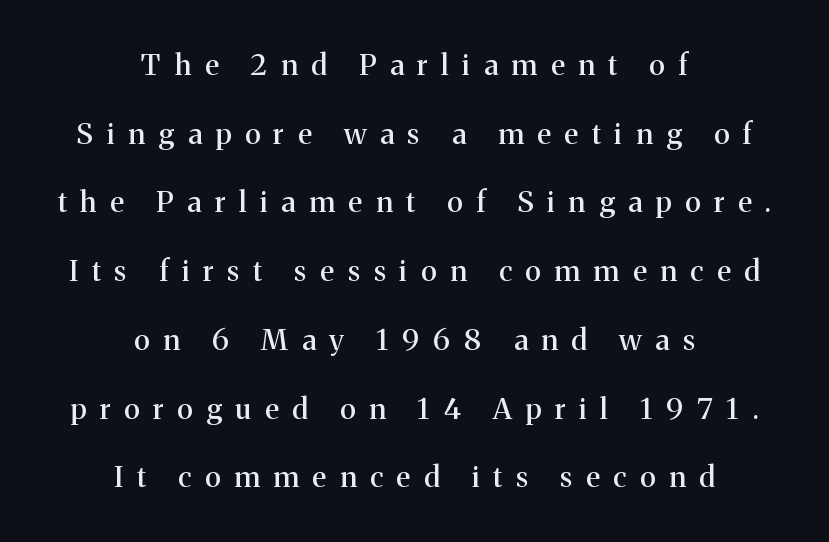
Q: Is the text italic (slanted)? A: No, it is upright.
Q: Is the typeface a serif or a sans-serif typeface? A: Serif.
Q: Is the text underlined? A: No.
Q: How is the paragraph aligned? A: Centered.
Q: Is the spacing between letters normal or unusually wide? A: Unusually wide.
Q: Is the spacing between lines tight, normal or loose? A: Loose.
Q: Width (condensed, normal, or wide)? A: Normal.
Q: Stroke contrast? A: Medium.
Q: x-height? A: Medium.
Q: Monospaced? A: No.
